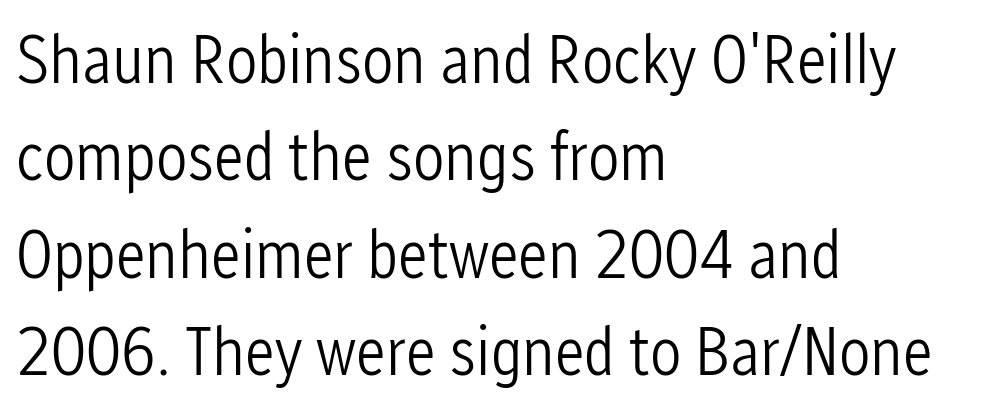
{"serif": "no", "italic": "no", "bold": "no", "weight": "light", "width": "condensed", "stroke_contrast": "low", "x_height": "medium", "monospaced": "no", "underline": "no", "align": "left", "line_spacing": "normal", "line_spacing_ratio": 1.39, "letter_spacing": "normal", "letter_spacing_em": 0.0, "glyph_px": 70}
